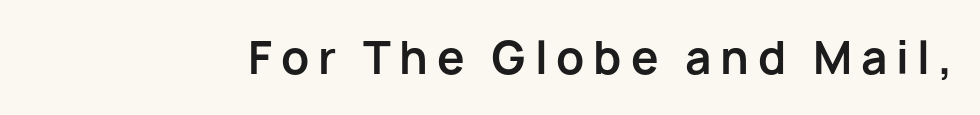
{"serif": "no", "italic": "no", "bold": "yes", "weight": "bold", "width": "normal", "stroke_contrast": "low", "x_height": "medium", "monospaced": "no", "underline": "no", "letter_spacing": "wide", "letter_spacing_em": 0.2, "glyph_px": 44}
